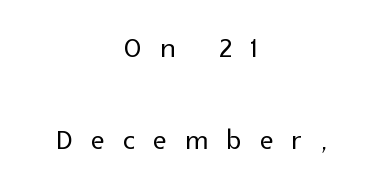
{"serif": "no", "italic": "no", "width": "normal", "x_height": "medium", "monospaced": "no", "underline": "no", "align": "center", "line_spacing": "loose", "line_spacing_ratio": 2.49, "letter_spacing": "wide", "letter_spacing_em": 0.5, "glyph_px": 37}
